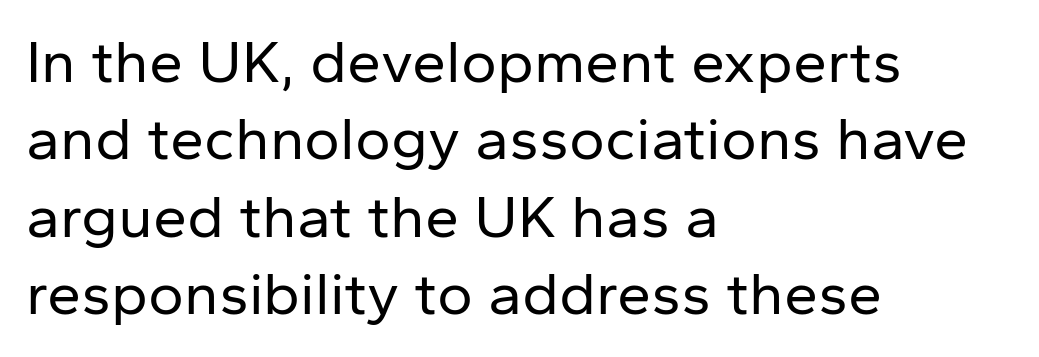
The image shows 61 px regular-weight sans-serif type, upright; set left-aligned, normal line spacing (1.27x), normal letter spacing, not underlined; low stroke contrast and a medium x-height.
